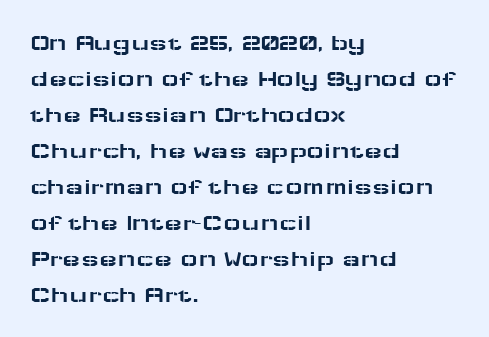
You can tell it's not italic because the verticals are truly vertical. Whoever set this chose a conventional vertical rhythm. The line texture is even and compact thanks to regular tracking. Each row of text sits above clean, open space.
